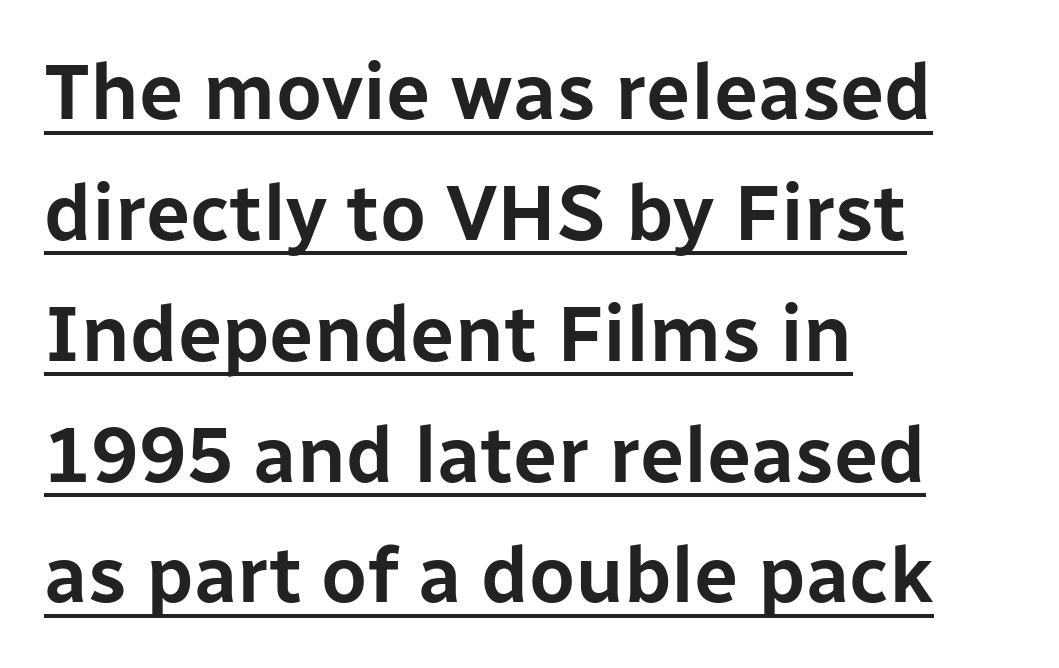
{"serif": "no", "italic": "no", "width": "normal", "stroke_contrast": "low", "x_height": "medium", "monospaced": "no", "underline": "yes", "align": "left", "line_spacing": "normal", "line_spacing_ratio": 1.53, "letter_spacing": "normal", "letter_spacing_em": 0.0, "glyph_px": 79}
